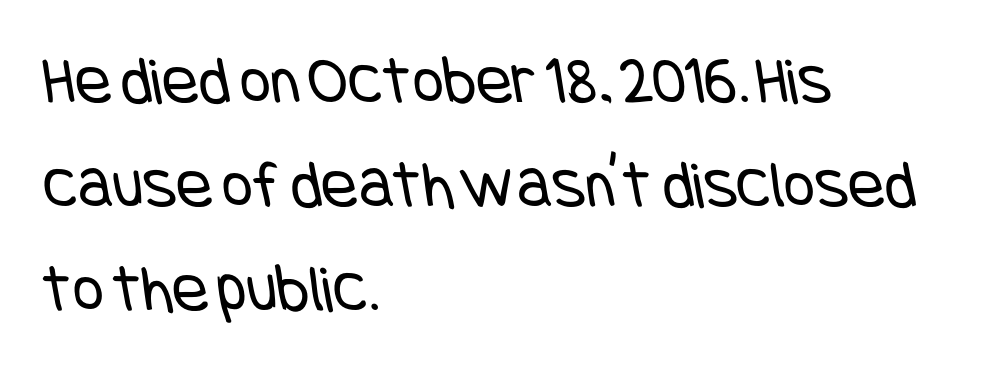
{"serif": "no", "bold": "no", "weight": "regular", "width": "condensed", "stroke_contrast": "low", "x_height": "large", "underline": "no", "align": "left", "line_spacing": "normal", "line_spacing_ratio": 1.53, "letter_spacing": "normal", "letter_spacing_em": 0.0, "glyph_px": 68}
